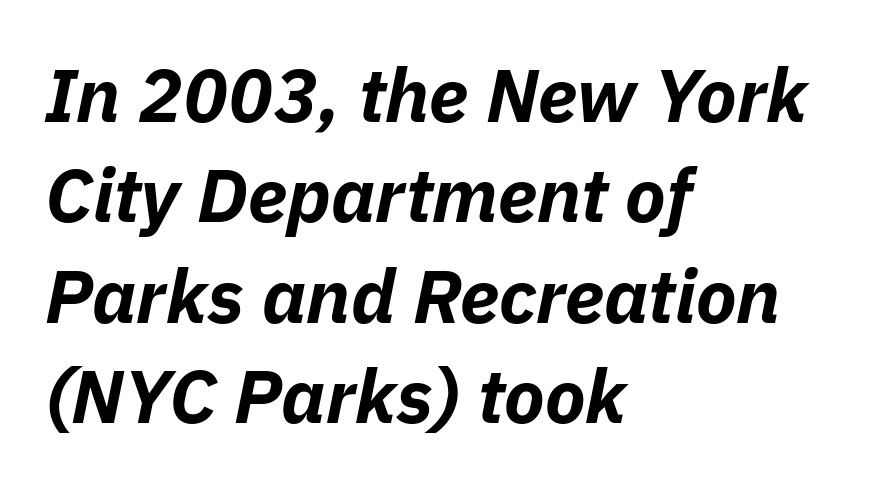
{"italic": "yes", "lean": "right", "slant_degrees": 11, "bold": "yes", "weight": "bold", "width": "normal", "stroke_contrast": "low", "x_height": "medium", "monospaced": "no", "underline": "no", "align": "left", "line_spacing": "normal", "line_spacing_ratio": 1.34, "letter_spacing": "normal", "letter_spacing_em": 0.0, "glyph_px": 75}
